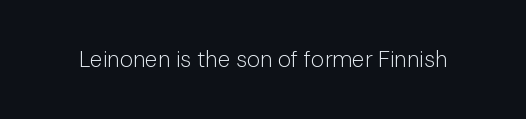
{"italic": "no", "bold": "no", "underline": "no", "letter_spacing": "normal", "letter_spacing_em": 0.0, "glyph_px": 23}
